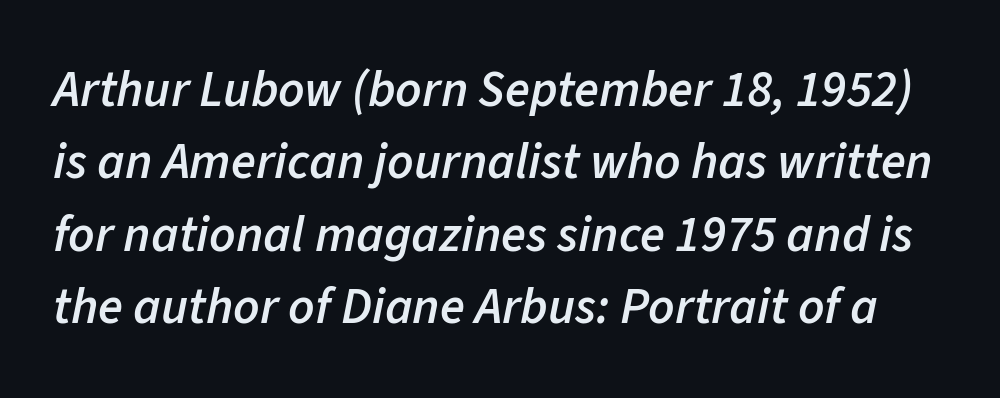
Would a proofreader flag this as italicized? Yes. This rendering features lettering with no underline. Horizontal bands of white between lines are of average thickness. Spacing between characters is what you'd get straight out of the box. On the weight axis this lands at semibold, roughly 600.
